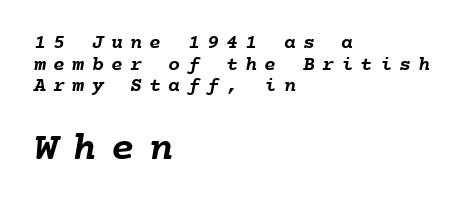
{"bold": "yes", "weight": "semibold", "width": "normal", "stroke_contrast": "low", "x_height": "medium", "monospaced": "yes", "underline": "no", "align": "left", "line_spacing": "tight", "line_spacing_ratio": 1.08, "letter_spacing": "wide", "letter_spacing_em": 0.36, "larger_block": "second", "size_ratio": 2.0, "glyph_px": 40}
